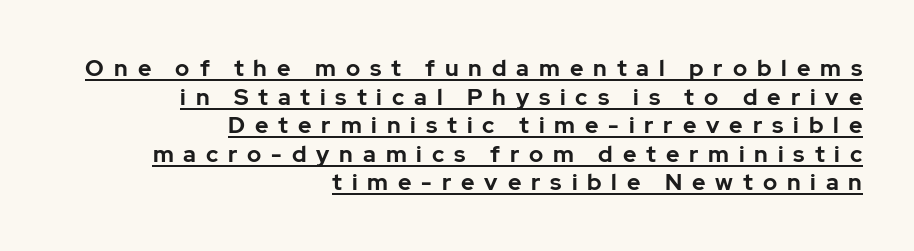
Q: Is the text bold? A: Yes.
Q: Is the text italic (slanted)? A: No, it is upright.
Q: Is the text underlined? A: Yes.
Q: How is the paragraph aligned? A: Right-aligned.
Q: Is the spacing between letters normal or unusually wide? A: Unusually wide.
